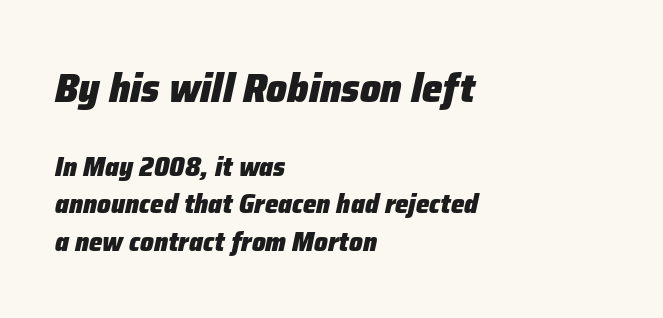
Q: Is the text bold? A: Yes.
Q: Is the text italic (slanted)? A: Yes, it leans right by about 12 degrees.
Q: Is the text underlined? A: No.
Q: How is the paragraph aligned? A: Left-aligned.
Q: Is the spacing between letters normal or unusually wide? A: Normal.
Q: Is the spacing between lines tight, normal or loose? A: Normal.
Q: Which block of text is set in a larger size, the first (top) or the second (bottom)? A: The first (top) one.
Q: Width (condensed, normal, or wide)? A: Normal.
Q: Stroke contrast? A: Low.
Q: x-height? A: Medium.
Q: Monospaced? A: No.
